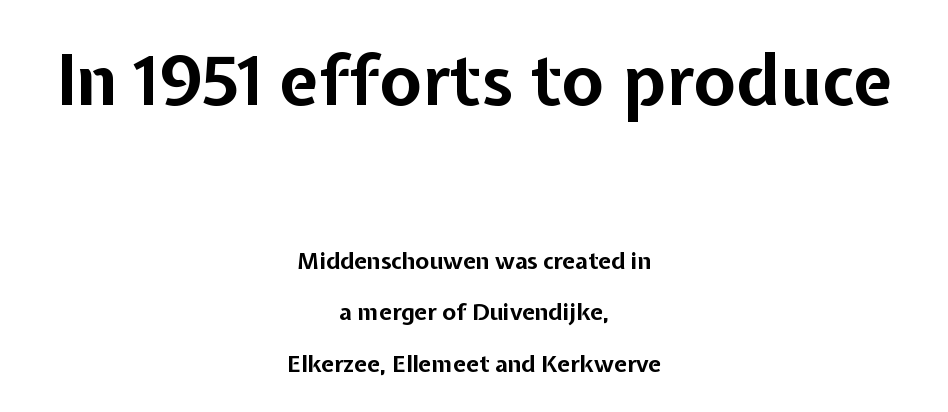
Q: Is the text bold? A: Yes.
Q: Is the text italic (slanted)? A: No, it is upright.
Q: Is the typeface a serif or a sans-serif typeface? A: Sans-serif.
Q: Is the text underlined? A: No.
Q: How is the paragraph aligned? A: Centered.
Q: Is the spacing between letters normal or unusually wide? A: Normal.
Q: Is the spacing between lines tight, normal or loose? A: Loose.
Q: Which block of text is set in a larger size, the first (top) or the second (bottom)? A: The first (top) one.
Q: Width (condensed, normal, or wide)? A: Normal.
Q: Stroke contrast? A: Low.
Q: x-height? A: Medium.
Q: Monospaced? A: No.
